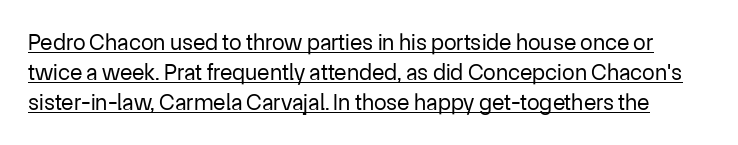
{"italic": "no", "bold": "no", "underline": "yes", "line_spacing": "normal", "line_spacing_ratio": 1.31, "letter_spacing": "normal", "letter_spacing_em": 0.0, "glyph_px": 23}
